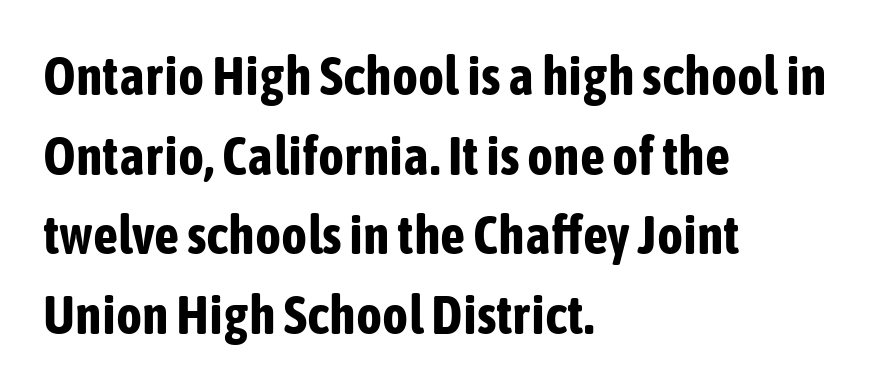
The lettering holds an erect, upright posture throughout. Line beginnings align vertically; line endings do not. One glance says typical: line gaps are just what's usual. Students, this is bold: see how much ink each stroke carries.
